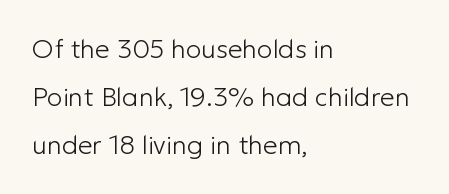
{"italic": "no", "bold": "no", "underline": "no", "align": "left", "line_spacing_ratio": 1.84, "letter_spacing": "normal", "letter_spacing_em": 0.0, "glyph_px": 26}
